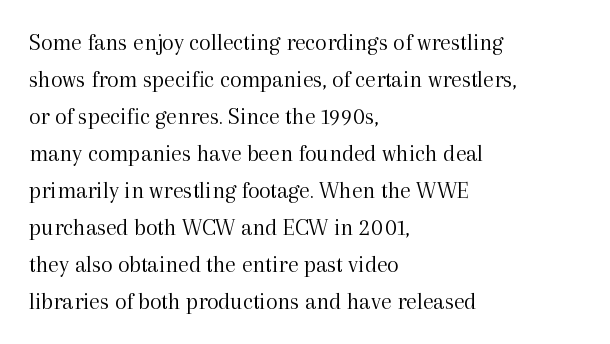
Vertical strokes here are truly vertical. Every row of glyphs begins at an identical x-position on the left. Between one letter and the next there's only the usual sliver of space. Only glyphs here, with clear space below each row.
